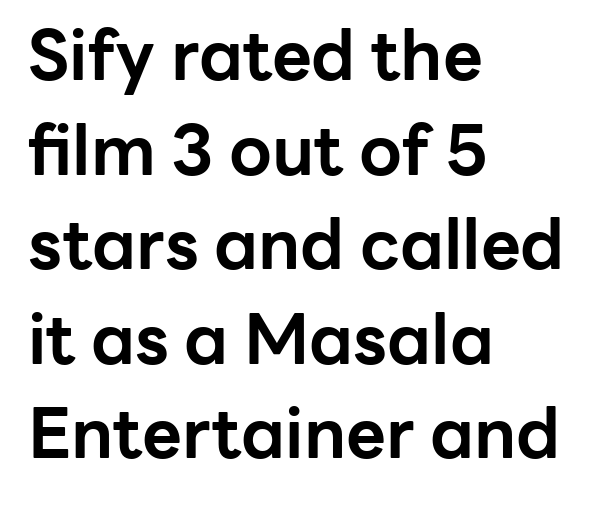
{"serif": "no", "italic": "no", "bold": "yes", "weight": "bold", "width": "normal", "stroke_contrast": "low", "x_height": "medium", "monospaced": "no", "underline": "no", "align": "left", "line_spacing": "normal", "line_spacing_ratio": 1.37, "letter_spacing": "normal", "letter_spacing_em": 0.0, "glyph_px": 69}
